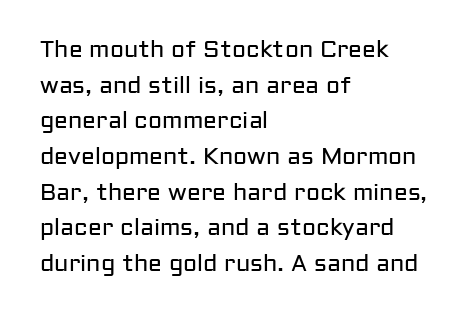
{"italic": "no", "bold": "no", "underline": "no", "align": "left", "line_spacing": "normal", "line_spacing_ratio": 1.55, "letter_spacing": "normal", "letter_spacing_em": 0.0, "glyph_px": 23}
